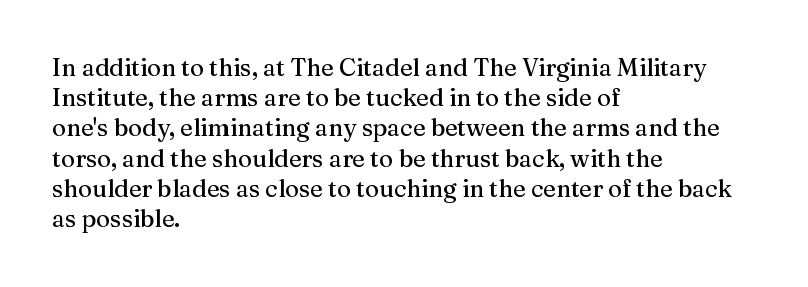
Leading: standard. Ascenders rise straight up at ninety degrees. The text block is weighted toward the left margin, trailing off unevenly rightward. Default kerning and tracking; the words read as compact shapes. Underlining? Definitely not there.
